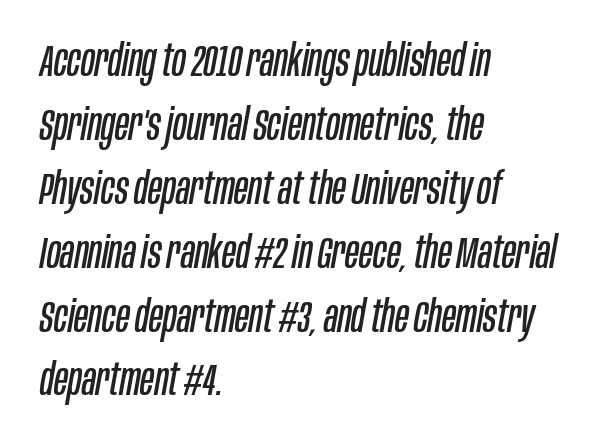
The space between consecutive lines is moderate. Tracking value appears to be zero — textbook default spacing. This is oblique type, the kind used for emphasis or titles. The passage shown is not underscored anywhere. If you drew a ruler down the left edge, every line would touch it.
